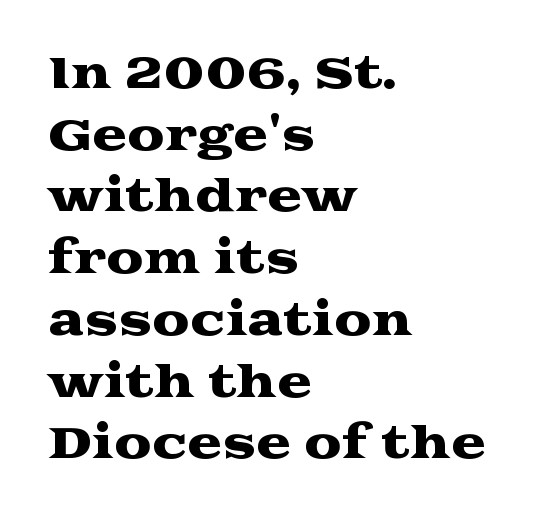
The image shows 42 px wide serif type, upright; set left-aligned, normal line spacing (1.47x), normal letter spacing, not underlined; medium stroke contrast and a medium x-height.
